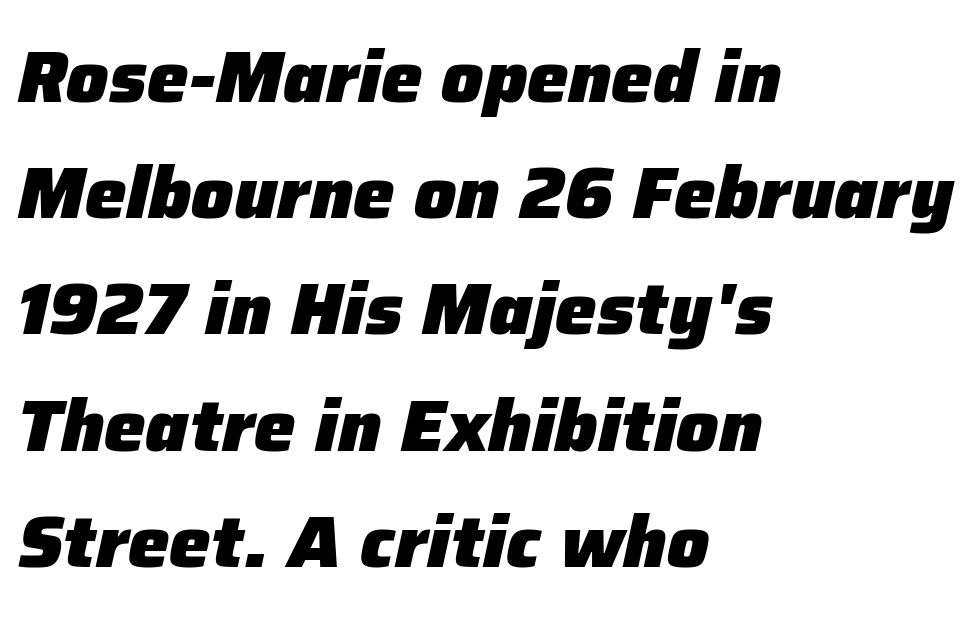
Q: Is the text bold? A: Yes.
Q: Is the text italic (slanted)? A: Yes, it leans right by about 12 degrees.
Q: Is the text underlined? A: No.
Q: How is the paragraph aligned? A: Left-aligned.
Q: Is the spacing between letters normal or unusually wide? A: Normal.
Q: Is the spacing between lines tight, normal or loose? A: Normal.
Q: Width (condensed, normal, or wide)? A: Normal.
Q: Stroke contrast? A: Low.
Q: x-height? A: Medium.
Q: Monospaced? A: No.
